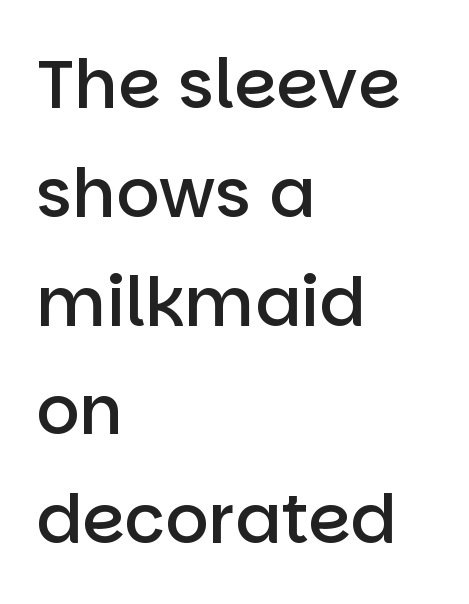
Reading down the block, your eye returns to a fixed left position each line. Characters remain perfectly vertical along every line. The passage shown is not underscored anywhere. The line texture is even and compact thanks to regular tracking. Look at the bottom of the vertical strokes: they stop flat, with no serifs.
